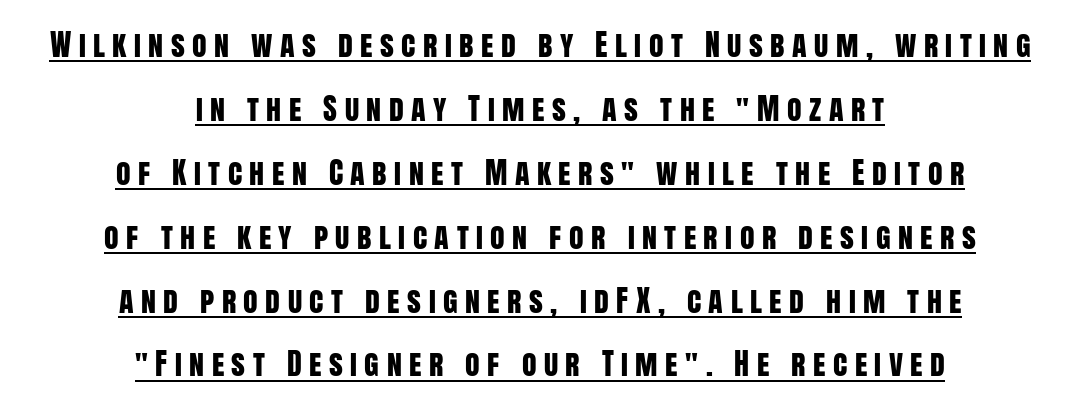
{"serif": "no", "italic": "no", "width": "condensed", "stroke_contrast": "low", "x_height": "large", "monospaced": "no", "underline": "yes", "align": "center", "line_spacing": "loose", "line_spacing_ratio": 2.13, "letter_spacing": "wide", "letter_spacing_em": 0.25, "glyph_px": 30}
